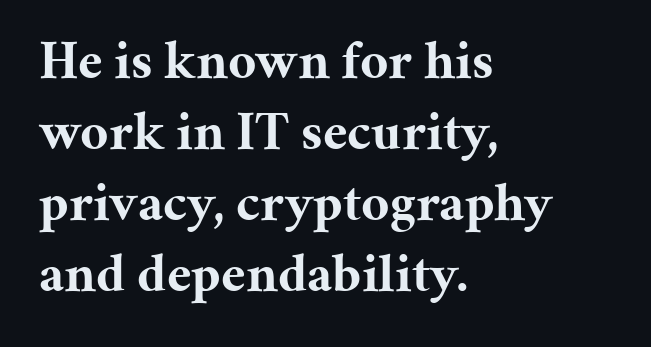
{"serif": "yes", "italic": "no", "bold": "yes", "weight": "bold", "width": "normal", "stroke_contrast": "medium", "x_height": "medium", "monospaced": "no", "underline": "no", "align": "left", "line_spacing": "normal", "line_spacing_ratio": 1.29, "letter_spacing": "normal", "letter_spacing_em": 0.0, "glyph_px": 55}
